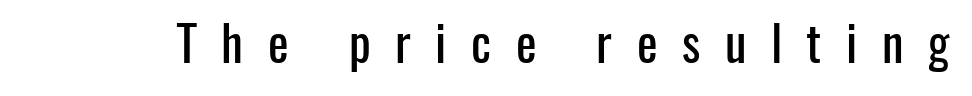
Q: Is the text italic (slanted)? A: No, it is upright.
Q: Is the typeface a serif or a sans-serif typeface? A: Sans-serif.
Q: Is the text underlined? A: No.
Q: Is the spacing between letters normal or unusually wide? A: Unusually wide.
Q: Width (condensed, normal, or wide)? A: Condensed.
Q: Stroke contrast? A: Low.
Q: x-height? A: Medium.
Q: Monospaced? A: No.
